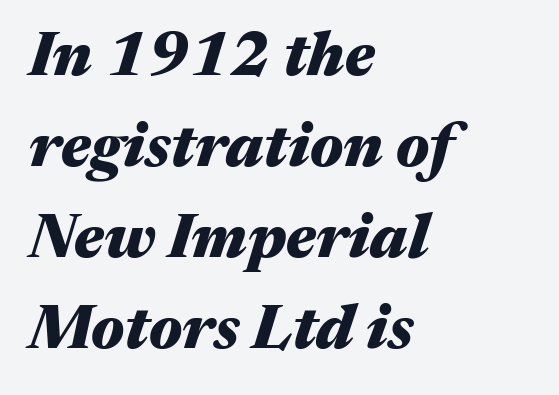
Descenders hang freely into open space. Teacher's note: observe the even left margin — that is flush-left alignment. The glyphs look as if they've been sheared to an angle. What stands out about the letter spacing? Nothing — it is the standard amount. Does the leading feel generous? No, just average.
